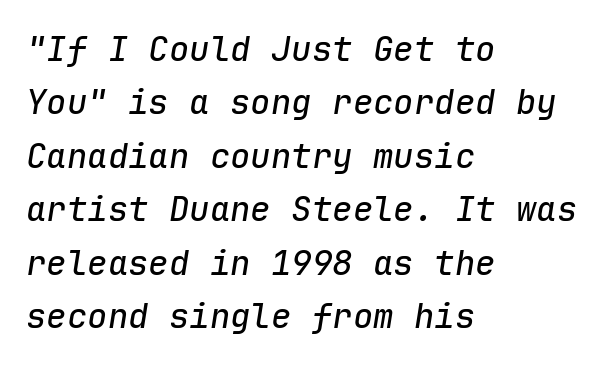
{"italic": "yes", "lean": "right", "slant_degrees": 9, "width": "normal", "stroke_contrast": "low", "x_height": "medium", "monospaced": "yes", "underline": "no", "align": "left", "line_spacing": "normal", "line_spacing_ratio": 1.57, "letter_spacing": "normal", "letter_spacing_em": 0.0, "glyph_px": 34}
